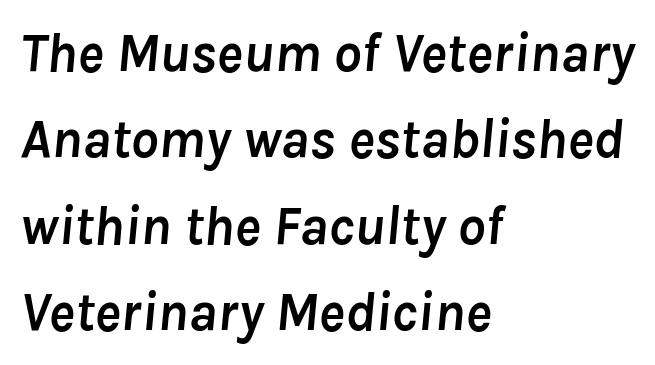
Q: Is the text bold? A: Yes.
Q: Is the text italic (slanted)? A: Yes, it leans right by about 8 degrees.
Q: Is the text underlined? A: No.
Q: How is the paragraph aligned? A: Left-aligned.
Q: Is the spacing between letters normal or unusually wide? A: Normal.
Q: Is the spacing between lines tight, normal or loose? A: Normal.
Q: Width (condensed, normal, or wide)? A: Normal.
Q: Stroke contrast? A: Low.
Q: x-height? A: Medium.
Q: Monospaced? A: No.
